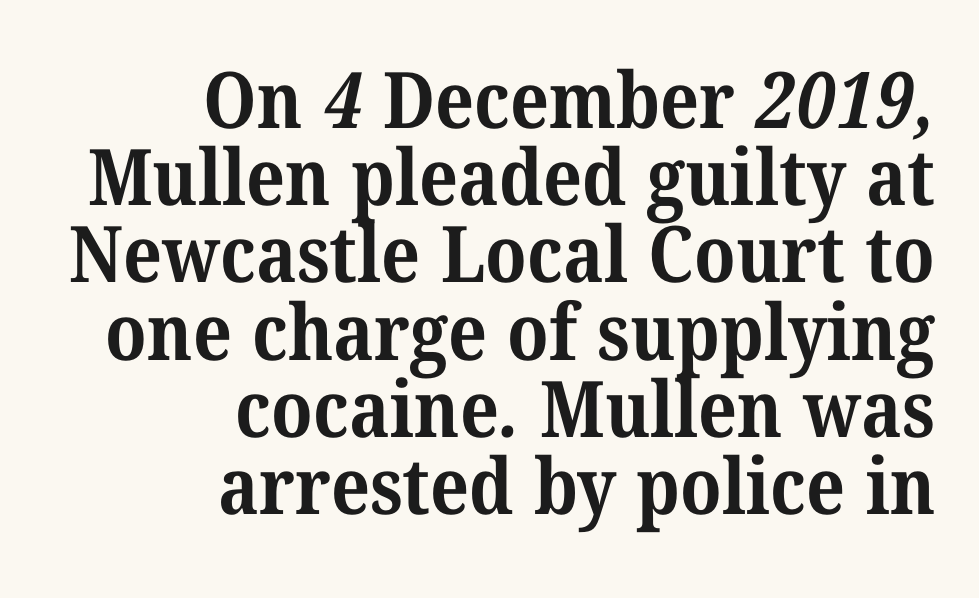
The image shows 78 px bold serif type; set right-aligned, tight line spacing (0.99x), normal letter spacing, not underlined; medium stroke contrast and a medium x-height.
